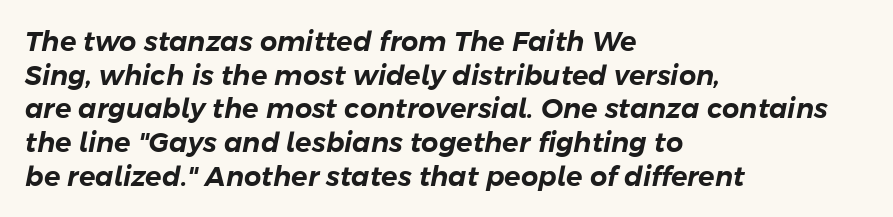
The image shows 27 px text type, italic (leaning right); set left-aligned, normal line spacing (1.25x), normal letter spacing, not underlined.
